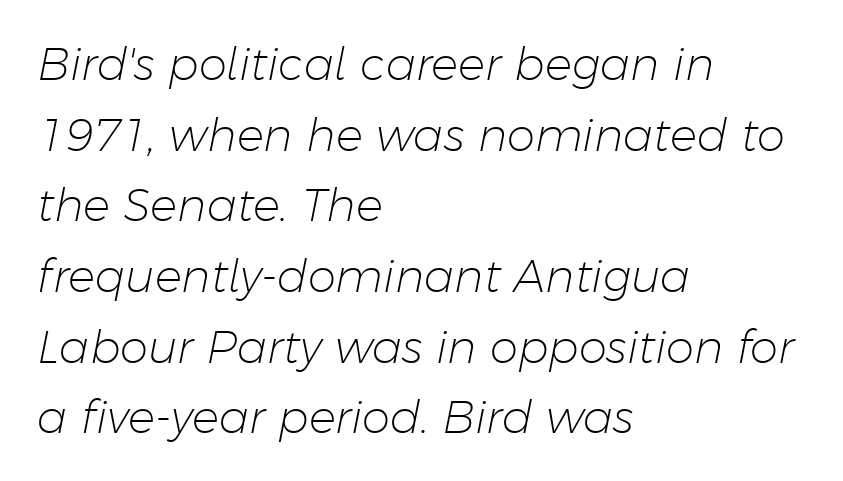
Q: Is the text bold? A: No.
Q: Is the text italic (slanted)? A: Yes, it leans right by about 11 degrees.
Q: Is the text underlined? A: No.
Q: How is the paragraph aligned? A: Left-aligned.
Q: Is the spacing between letters normal or unusually wide? A: Normal.
Q: Is the spacing between lines tight, normal or loose? A: Normal.
Q: Width (condensed, normal, or wide)? A: Normal.
Q: Stroke contrast? A: Low.
Q: x-height? A: Medium.
Q: Monospaced? A: No.
